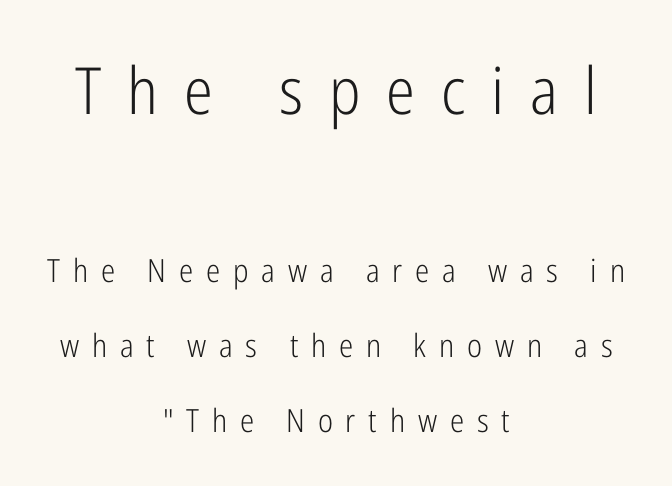
Q: Is the text bold? A: No.
Q: Is the text italic (slanted)? A: No, it is upright.
Q: Is the typeface a serif or a sans-serif typeface? A: Sans-serif.
Q: Is the text underlined? A: No.
Q: How is the paragraph aligned? A: Centered.
Q: Is the spacing between letters normal or unusually wide? A: Unusually wide.
Q: Is the spacing between lines tight, normal or loose? A: Loose.
Q: Which block of text is set in a larger size, the first (top) or the second (bottom)? A: The first (top) one.
Q: Width (condensed, normal, or wide)? A: Condensed.
Q: Stroke contrast? A: Low.
Q: x-height? A: Medium.
Q: Monospaced? A: No.
